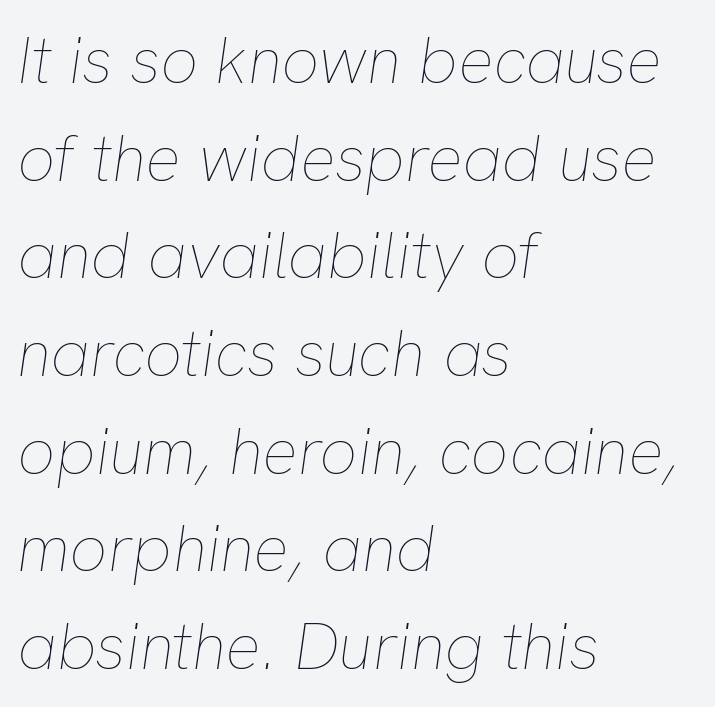
Only glyphs here, with clear space below each row. The lettering tilts uniformly, giving the passage an italic look. Vertically, the passage feels balanced, rows spaced as you'd expect. Observe the ordinary spacing: letters are neighbours, not strangers. The passage shown is not bold in any degree.
